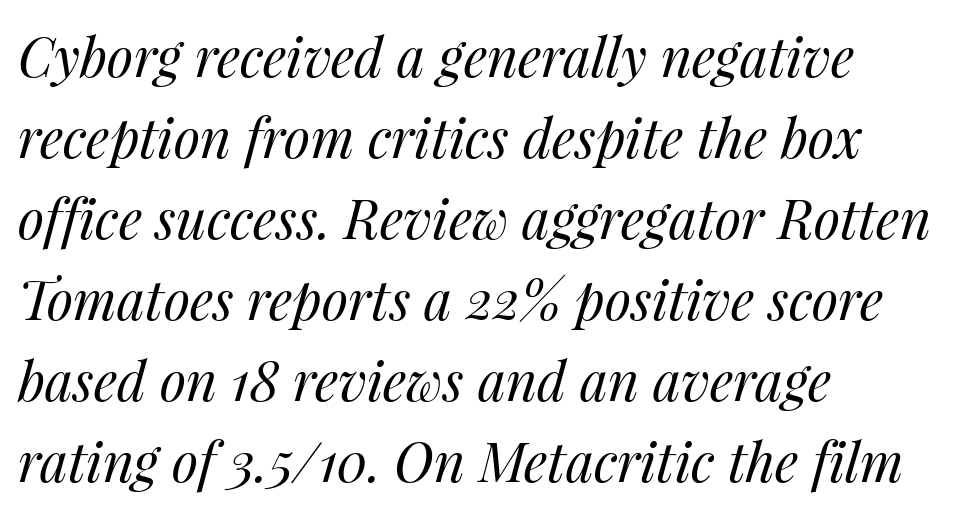
{"italic": "yes", "lean": "right", "slant_degrees": 14, "bold": "no", "weight": "regular", "width": "normal", "stroke_contrast": "medium", "x_height": "medium", "monospaced": "no", "underline": "no", "align": "left", "line_spacing": "normal", "line_spacing_ratio": 1.5, "letter_spacing": "normal", "letter_spacing_em": 0.0, "glyph_px": 54}
